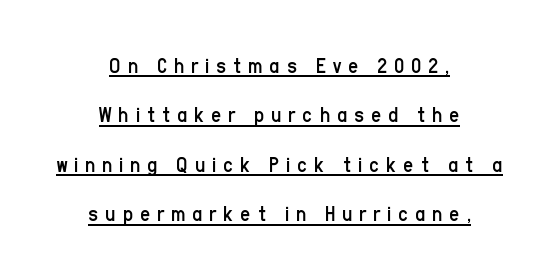
Ordinary non-slanted type is in use. In terms of letterspacing, this is a distinctly airy, spread setting. This sample carries an underscore along the baseline area. Does the copy run flush right? No — it is centered line by line. Vertically, the passage feels expansive, rows floating well apart. Stems and bowls with no extra thickness — not bold.
